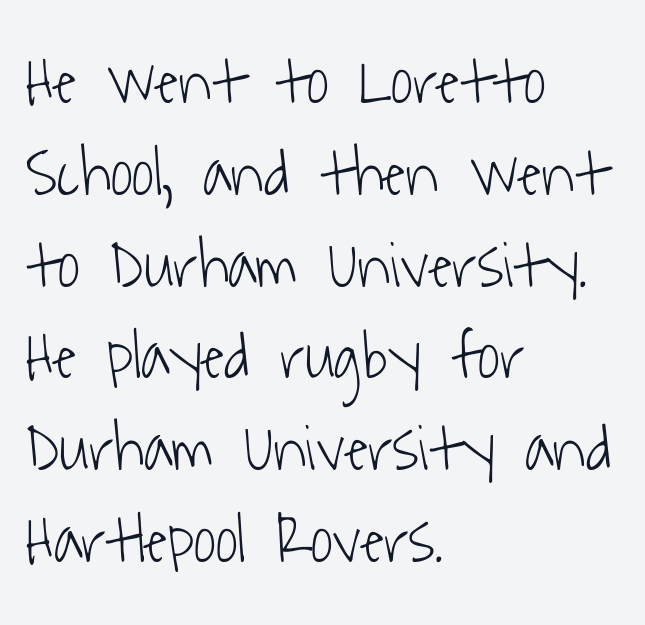
Type without underlining. The cut favours lightness, reaching ordinary text weight at its darkest. What kind of face is this? One without serifs — a sans. Standard letterfit; no display-style spreading of the glyphs. Do the characters align in a grid? No, the font is proportional. Is there much room between lines? A standard amount, neither cramped nor airy.
